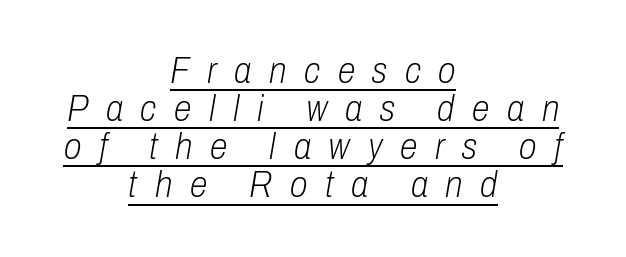
Loose tracking; the words dissolve into strings of separated letters. This sample uses an oblique cut, with every glyph tilted off the vertical. Casual observation: everything's sitting right in the middle. The face used here is proportionally spaced, like ordinary book or web type. The font sits on the lighter half of the weight spectrum, regular included.
